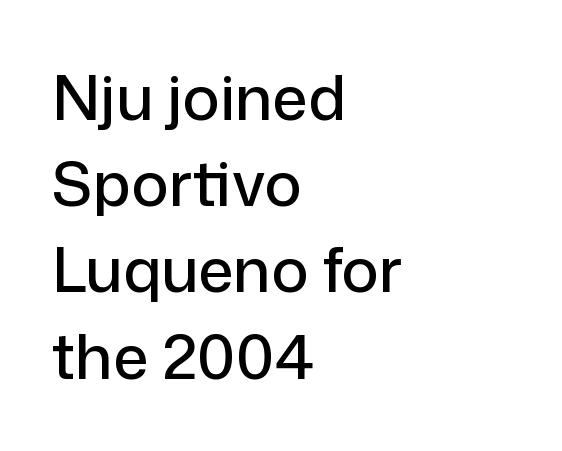
The passage is arranged the way most books set body copy — flush left. Unmarked baselines from the first word to the last. Nobody touched the tracking dial on this one. Vertical spacing — default. You could not count columns in this text — the font is proportionally spaced. Does the lettering tilt? It doesn't — this is upright.
